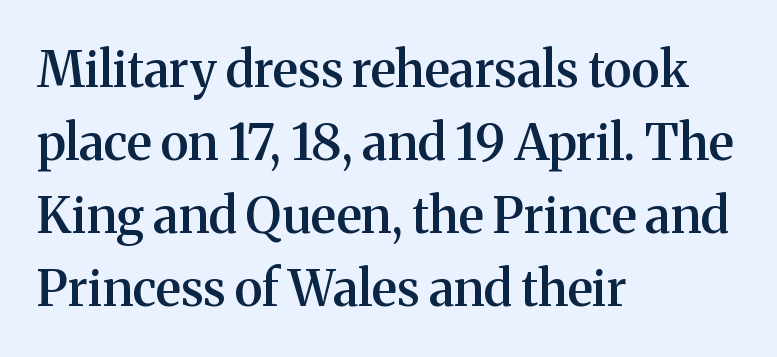
The image shows 50 px semibold serif type, upright; set left-aligned, normal line spacing (1.46x), normal letter spacing, not underlined; medium stroke contrast and a medium x-height.
